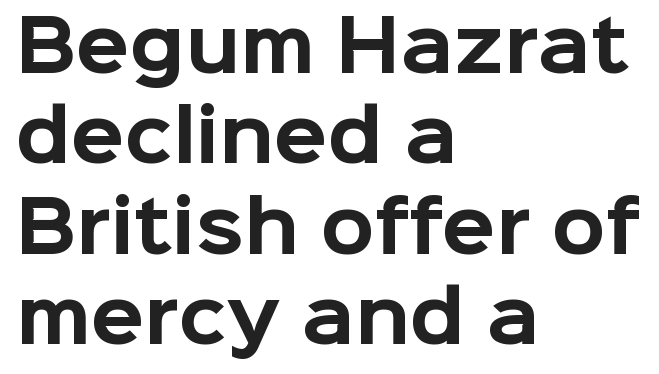
The image shows 70 px bold sans-serif type, upright; set left-aligned, normal line spacing (1.29x), normal letter spacing, not underlined; low stroke contrast and a medium x-height.
